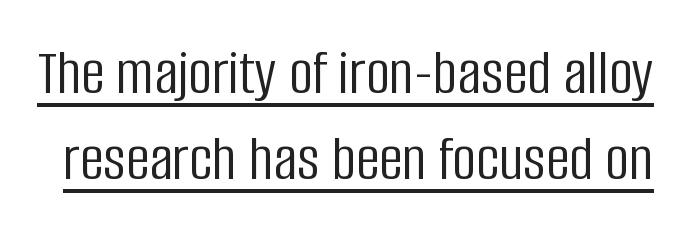
Q: Is the text bold? A: No.
Q: Is the text italic (slanted)? A: No, it is upright.
Q: Is the typeface a serif or a sans-serif typeface? A: Sans-serif.
Q: Is the text underlined? A: Yes.
Q: Is the spacing between letters normal or unusually wide? A: Normal.
Q: Is the spacing between lines tight, normal or loose? A: Normal.
Q: Width (condensed, normal, or wide)? A: Condensed.
Q: Stroke contrast? A: Low.
Q: x-height? A: Large.
Q: Monospaced? A: No.
